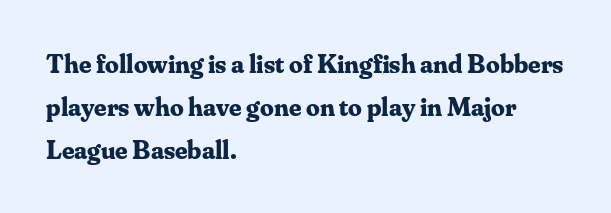
The image shows 27 px bold type, upright; set left-aligned, normal line spacing (1.6x), normal letter spacing, not underlined.
